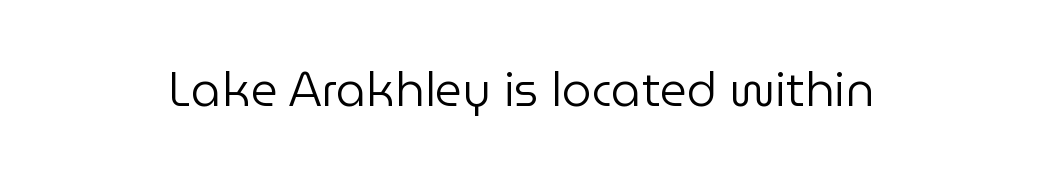
Q: Is the text bold? A: No.
Q: Is the text italic (slanted)? A: No, it is upright.
Q: Is the typeface a serif or a sans-serif typeface? A: Sans-serif.
Q: Is the text underlined? A: No.
Q: Is the spacing between letters normal or unusually wide? A: Normal.
Q: Width (condensed, normal, or wide)? A: Normal.
Q: Stroke contrast? A: Low.
Q: x-height? A: Medium.
Q: Monospaced? A: No.
